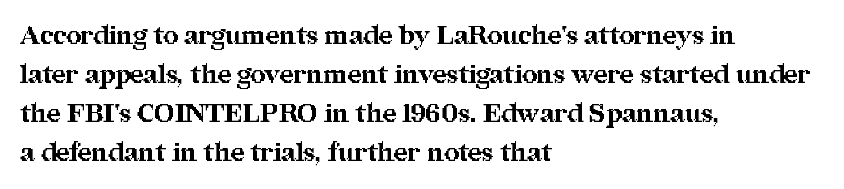
{"italic": "no", "bold": "yes", "underline": "no", "align": "left", "line_spacing": "normal", "line_spacing_ratio": 1.5, "letter_spacing": "normal", "letter_spacing_em": 0.0, "glyph_px": 26}
